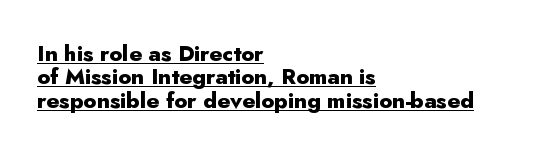
Q: Is the text bold? A: Yes.
Q: Is the text italic (slanted)? A: No, it is upright.
Q: Is the text underlined? A: Yes.
Q: How is the paragraph aligned? A: Left-aligned.
Q: Is the spacing between letters normal or unusually wide? A: Normal.
Q: Is the spacing between lines tight, normal or loose? A: Tight.
